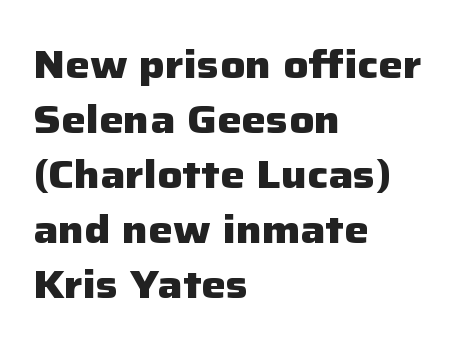
The image shows 39 px heavy sans-serif type, upright; set left-aligned, normal line spacing (1.41x), normal letter spacing, not underlined; low stroke contrast and a medium x-height.
